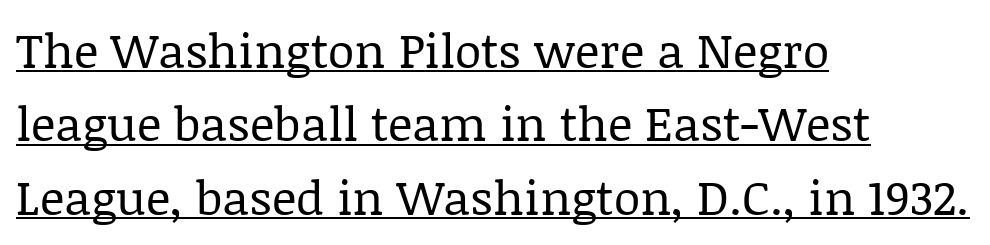
Left-aligned paragraph, ragged on the right. Whoever set this chose a conventional vertical rhythm. Notice how the stems are strictly vertical — no italics here. Notice how a bar underscores the lettering throughout. The line texture is even and compact thanks to regular tracking. Stems here are at most as thick as an everyday book face.
